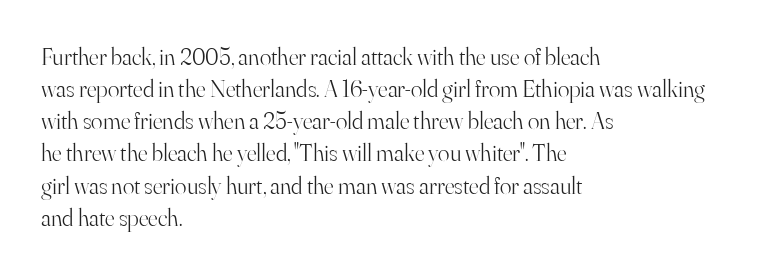
The strip under each line holds only bare page. You could call the tracking neutral — neither tight nor loose. Where is the straight margin? On the left. Upright lettering throughout. The weight tops out at a normal text grade.
